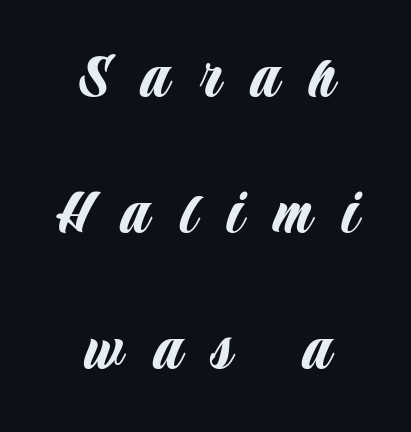
The image shows 67 px condensed sans-serif type; set centered, loose line spacing (2.03x), unusually wide letter spacing (+0.45 em), not underlined; low stroke contrast and a large x-height.
